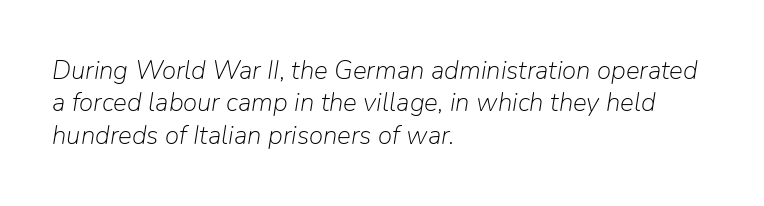
{"italic": "yes", "lean": "right", "slant_degrees": 9, "bold": "no", "underline": "no", "align": "left", "line_spacing": "normal", "line_spacing_ratio": 1.25, "letter_spacing": "normal", "letter_spacing_em": 0.0, "glyph_px": 26}
